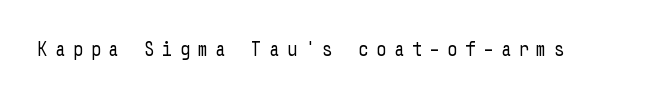
The typesetting does not lean heavy: it is not bold. Lines of text with bare space underneath. The font's upright variant was chosen for this text. Is the letter spacing exaggerated? Yes — the characters are pushed far apart.
